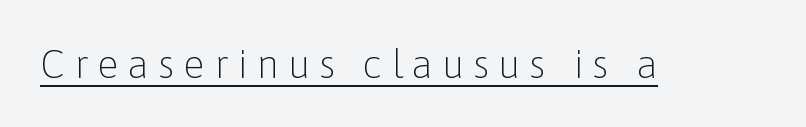
Q: Is the text bold? A: No.
Q: Is the text italic (slanted)? A: No, it is upright.
Q: Is the typeface a serif or a sans-serif typeface? A: Sans-serif.
Q: Is the text underlined? A: Yes.
Q: Is the spacing between letters normal or unusually wide? A: Unusually wide.
Q: Width (condensed, normal, or wide)? A: Normal.
Q: Stroke contrast? A: Low.
Q: x-height? A: Medium.
Q: Monospaced? A: No.
